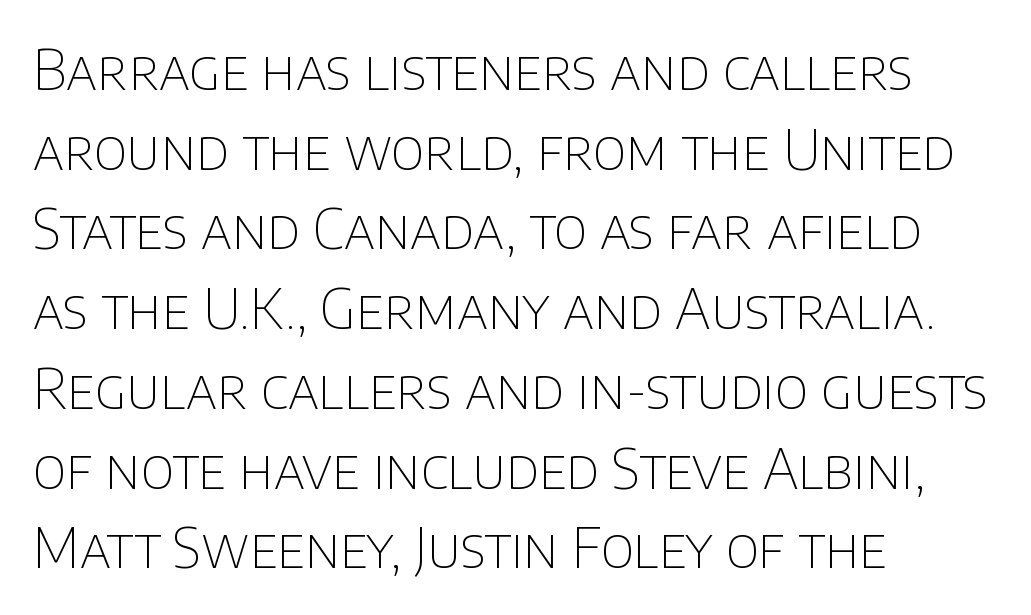
{"serif": "no", "italic": "no", "bold": "no", "weight": "thin", "width": "normal", "stroke_contrast": "low", "x_height": "large", "monospaced": "no", "underline": "no", "align": "left", "line_spacing": "normal", "line_spacing_ratio": 1.45, "letter_spacing": "normal", "letter_spacing_em": 0.0, "glyph_px": 55}
